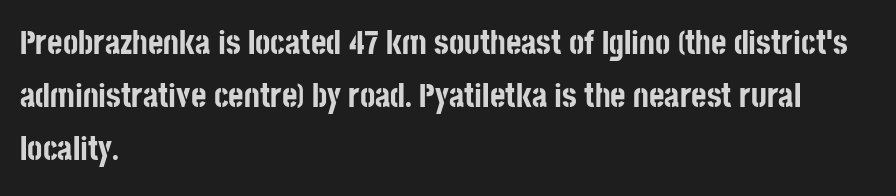
The image shows 33 px bold, condensed sans-serif type, upright; set left-aligned, normal line spacing (1.6x), normal letter spacing, not underlined; low stroke contrast and a large x-height.
